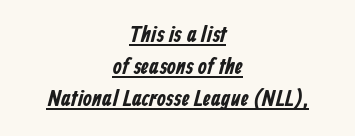
Baseline-to-baseline distance is the conventional proportion of letter height. There is no visible air inserted between adjacent glyphs. Emphasis is given by a line drawn under the lettering. Horizontal alignment here is central, giving a formal, balanced look.
